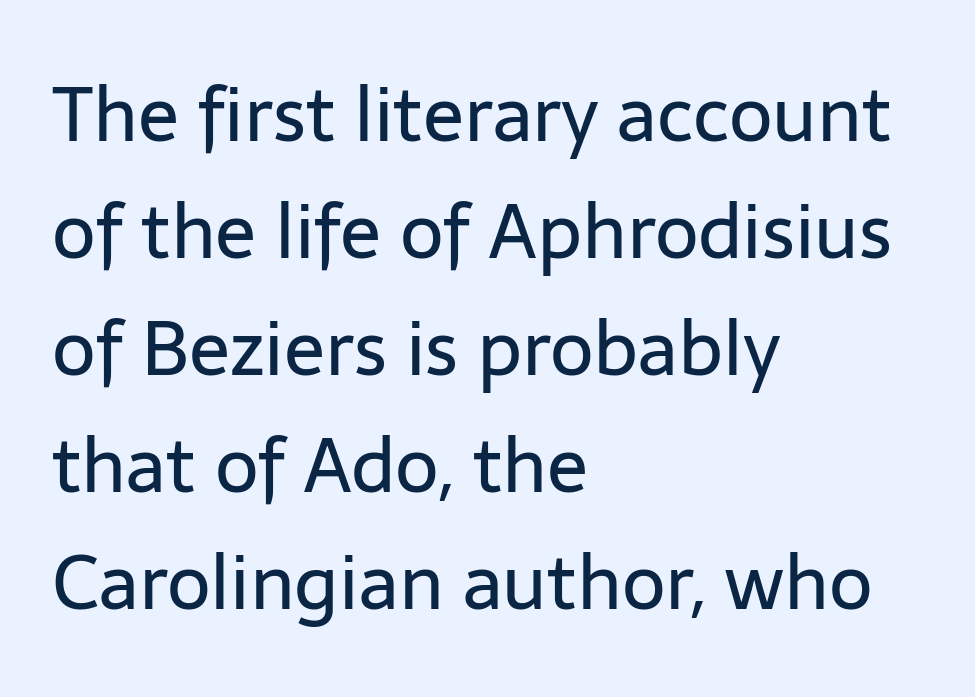
Q: Is the text bold? A: No.
Q: Is the text italic (slanted)? A: No, it is upright.
Q: Is the typeface a serif or a sans-serif typeface? A: Sans-serif.
Q: Is the text underlined? A: No.
Q: How is the paragraph aligned? A: Left-aligned.
Q: Is the spacing between letters normal or unusually wide? A: Normal.
Q: Is the spacing between lines tight, normal or loose? A: Normal.
Q: Width (condensed, normal, or wide)? A: Normal.
Q: Stroke contrast? A: Low.
Q: x-height? A: Medium.
Q: Monospaced? A: No.
